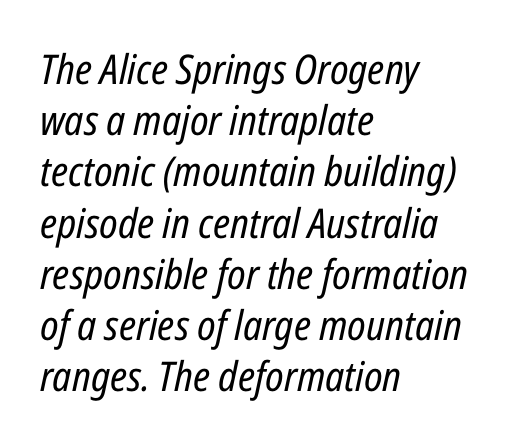
Q: Is the text bold? A: No.
Q: Is the text italic (slanted)? A: Yes, it leans right by about 12 degrees.
Q: Is the text underlined? A: No.
Q: How is the paragraph aligned? A: Left-aligned.
Q: Is the spacing between letters normal or unusually wide? A: Normal.
Q: Is the spacing between lines tight, normal or loose? A: Normal.
Q: Width (condensed, normal, or wide)? A: Condensed.
Q: Stroke contrast? A: Low.
Q: x-height? A: Medium.
Q: Monospaced? A: No.
